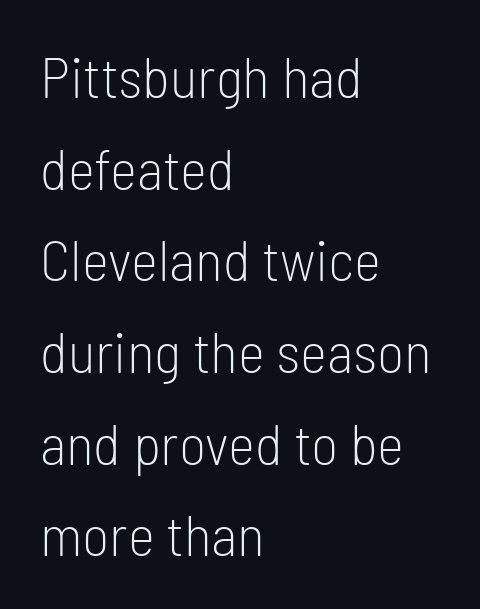
Reading down the column, the eye jumps a familiar distance to each next line. The letters carry no serifs — their stems end cleanly without finishing strokes. Italic: no, the glyphs are upright roman. Each letter keeps its own natural width here, so spacing adapts to shape. Tracking value appears to be zero — textbook default spacing.
